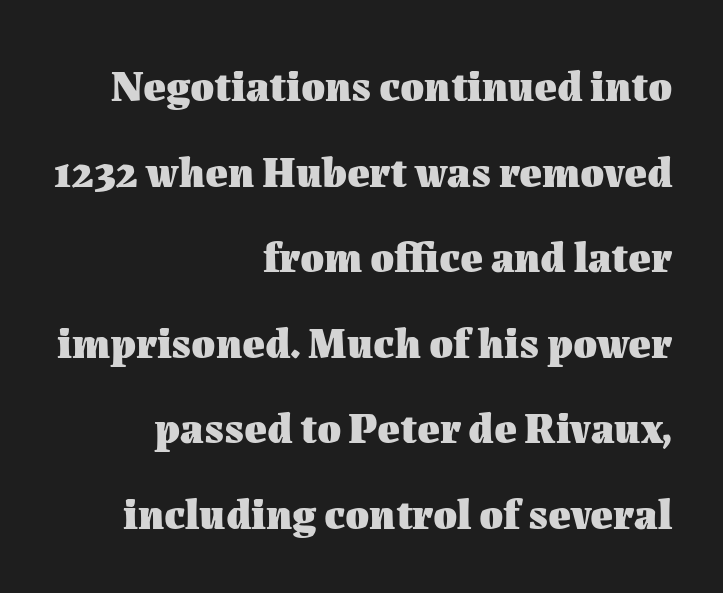
{"italic": "no", "bold": "yes", "weight": "heavy", "width": "normal", "stroke_contrast": "medium", "x_height": "medium", "monospaced": "no", "underline": "no", "align": "right", "line_spacing": "loose", "line_spacing_ratio": 1.99, "letter_spacing": "normal", "letter_spacing_em": 0.0, "glyph_px": 43}
